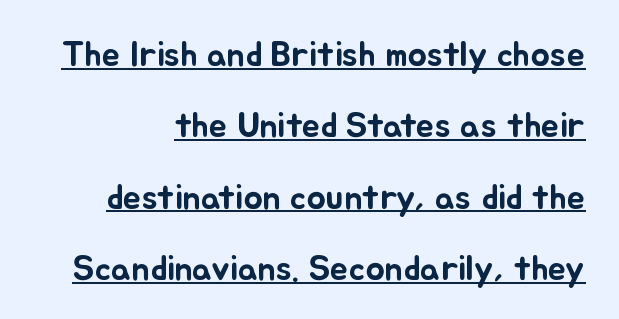
The image shows 36 px text type, upright; set loose line spacing (1.98x), normal letter spacing, underlined; low stroke contrast and a small x-height.
